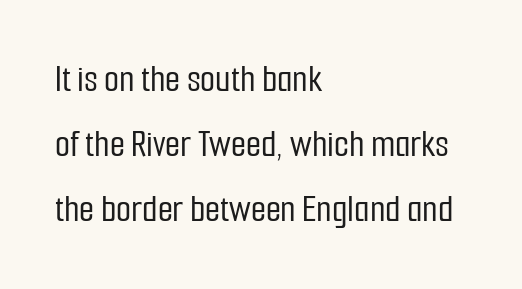
{"serif": "no", "italic": "no", "width": "condensed", "stroke_contrast": "low", "x_height": "medium", "monospaced": "no", "underline": "no", "align": "left", "line_spacing": "normal", "line_spacing_ratio": 1.67, "letter_spacing": "normal", "letter_spacing_em": 0.0, "glyph_px": 39}
